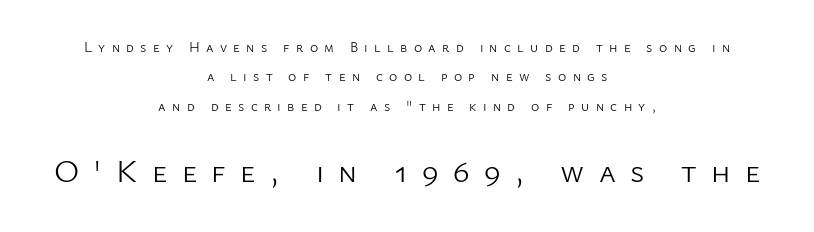
Q: Is the text bold? A: No.
Q: Is the text italic (slanted)? A: No, it is upright.
Q: Is the typeface a serif or a sans-serif typeface? A: Sans-serif.
Q: Is the text underlined? A: No.
Q: How is the paragraph aligned? A: Centered.
Q: Is the spacing between letters normal or unusually wide? A: Unusually wide.
Q: Is the spacing between lines tight, normal or loose? A: Loose.
Q: Which block of text is set in a larger size, the first (top) or the second (bottom)? A: The second (bottom) one.
Q: Width (condensed, normal, or wide)? A: Normal.
Q: Stroke contrast? A: Low.
Q: x-height? A: Medium.
Q: Monospaced? A: No.
